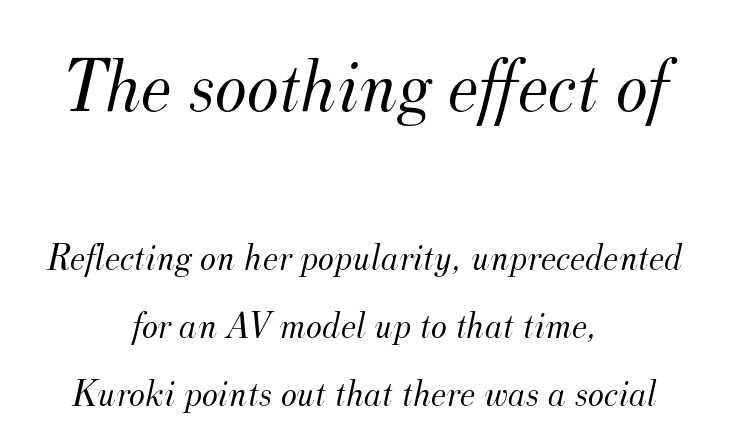
{"serif": "yes", "italic": "yes", "lean": "right", "slant_degrees": 12, "bold": "no", "weight": "light", "width": "normal", "stroke_contrast": "medium", "x_height": "small", "monospaced": "no", "underline": "no", "align": "center", "line_spacing_ratio": 1.79, "letter_spacing": "normal", "letter_spacing_em": 0.0, "larger_block": "first", "size_ratio": 2.0, "glyph_px": 76}
